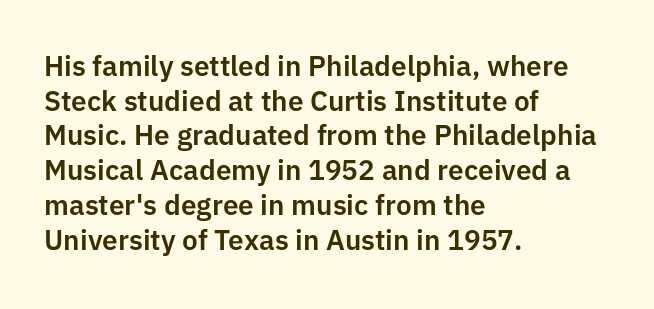
Words float on clear page, feet unadorned. A roman cut, with each character standing at attention. A typesetter would call this proportional, since set widths differ per character. The designer went with a sans here, leaving each stem footless. Horizontally, the lines are justified to the leading edge only.
